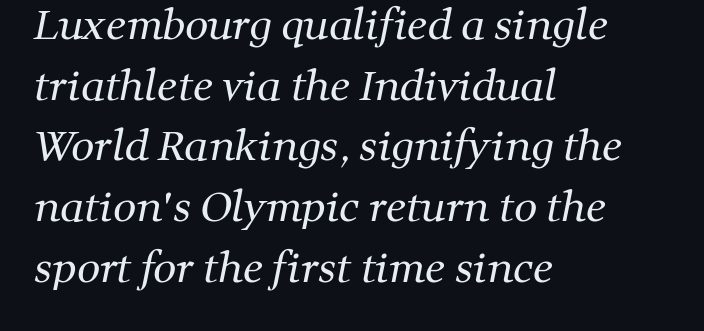
{"serif": "yes", "bold": "no", "weight": "regular", "width": "normal", "stroke_contrast": "medium", "x_height": "medium", "monospaced": "no", "underline": "no", "align": "left", "line_spacing": "normal", "line_spacing_ratio": 1.48, "letter_spacing": "normal", "letter_spacing_em": 0.0, "glyph_px": 41}
